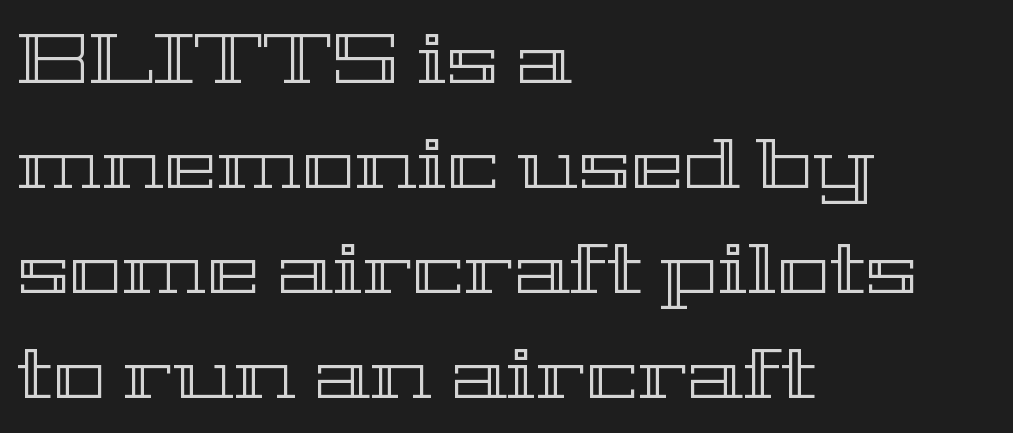
{"italic": "no", "width": "wide", "x_height": "medium", "monospaced": "no", "underline": "no", "align": "left", "line_spacing": "normal", "line_spacing_ratio": 1.48, "letter_spacing": "normal", "letter_spacing_em": 0.0, "glyph_px": 71}
